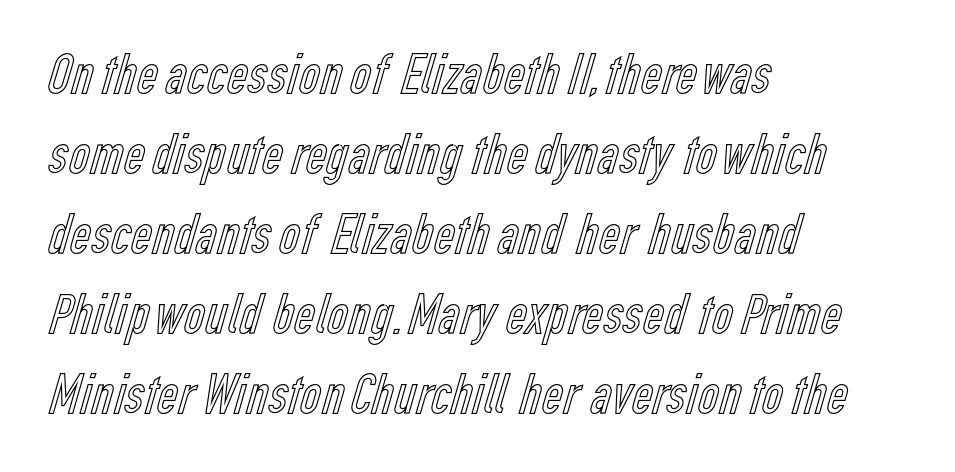
{"width": "condensed", "x_height": "medium", "monospaced": "no", "underline": "no", "align": "left", "line_spacing": "normal", "line_spacing_ratio": 1.38, "letter_spacing": "normal", "letter_spacing_em": 0.0, "glyph_px": 58}
